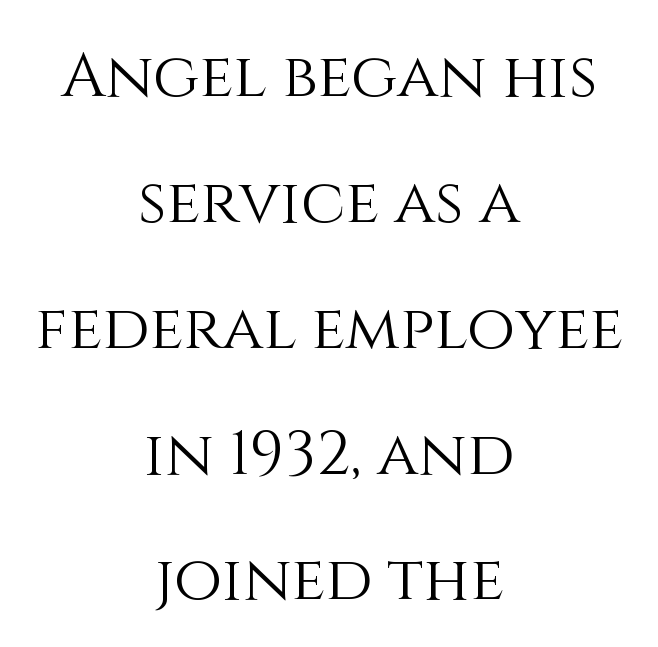
Q: Is the text bold? A: No.
Q: Is the text italic (slanted)? A: No, it is upright.
Q: Is the text underlined? A: No.
Q: How is the paragraph aligned? A: Centered.
Q: Is the spacing between letters normal or unusually wide? A: Normal.
Q: Is the spacing between lines tight, normal or loose? A: Loose.
Q: Width (condensed, normal, or wide)? A: Normal.
Q: Stroke contrast? A: Medium.
Q: x-height? A: Large.
Q: Monospaced? A: No.
